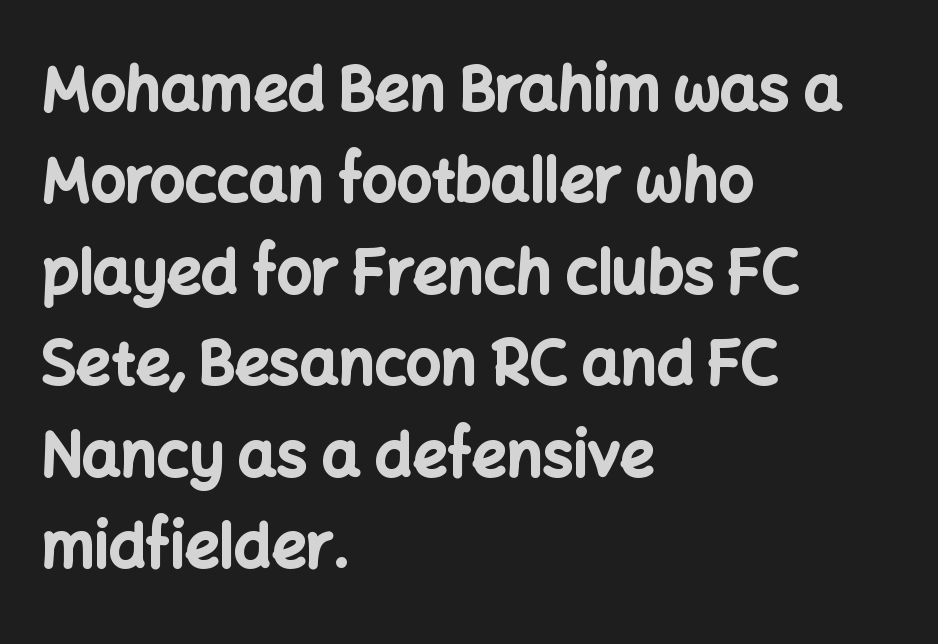
Q: Is the text bold? A: Yes.
Q: Is the text italic (slanted)? A: No, it is upright.
Q: Is the typeface a serif or a sans-serif typeface? A: Sans-serif.
Q: Is the text underlined? A: No.
Q: How is the paragraph aligned? A: Left-aligned.
Q: Is the spacing between letters normal or unusually wide? A: Normal.
Q: Is the spacing between lines tight, normal or loose? A: Normal.
Q: Width (condensed, normal, or wide)? A: Normal.
Q: Stroke contrast? A: Low.
Q: x-height? A: Medium.
Q: Monospaced? A: No.
